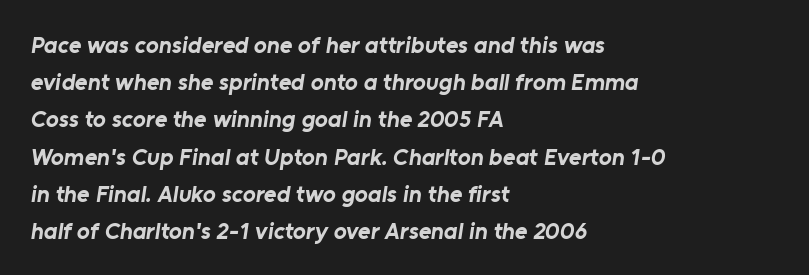
The image shows 24 px bold type; set left-aligned, normal line spacing (1.55x), normal letter spacing, not underlined.
